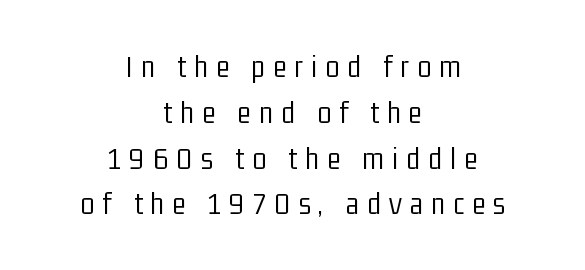
Each letter keeps its own natural width here, so spacing adapts to shape. Does the lettering tilt? It doesn't — this is upright. Underline: absent. Interline gaps are of average width in this sample. Stroke mass is kept to a normal reading level or below.
